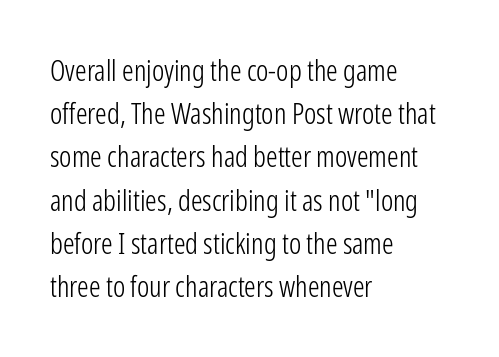
The image shows 29 px light, condensed sans-serif type, upright; set left-aligned, normal line spacing (1.49x), normal letter spacing, not underlined; low stroke contrast and a medium x-height.
